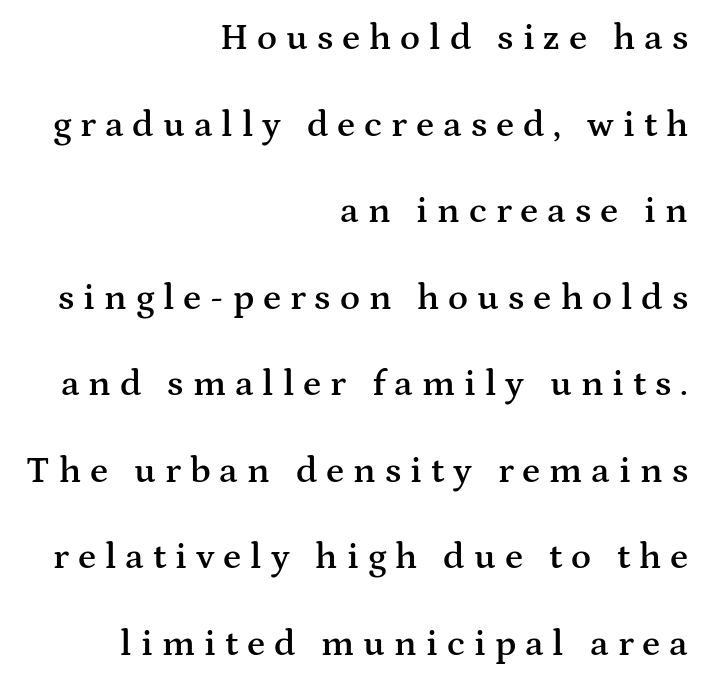
You could not count columns in this text — the font is proportionally spaced. Summary of vertical rhythm: relaxed, with wide interline spacing. This rendering uses right alignment, leaving the left contour irregular. Every letter is mildly thick-stroked: semibold rather than bold. Words float on clear page, feet unadorned.
